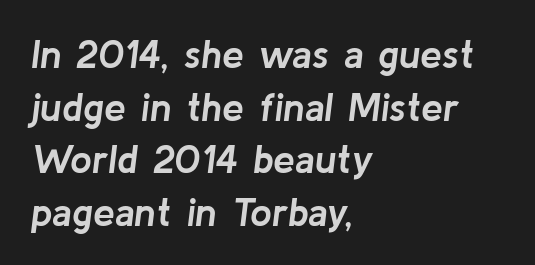
{"italic": "yes", "lean": "right", "slant_degrees": 8, "bold": "yes", "weight": "semibold", "width": "normal", "stroke_contrast": "low", "x_height": "medium", "monospaced": "no", "underline": "no", "align": "left", "line_spacing": "normal", "line_spacing_ratio": 1.35, "letter_spacing": "normal", "letter_spacing_em": 0.0, "glyph_px": 39}
